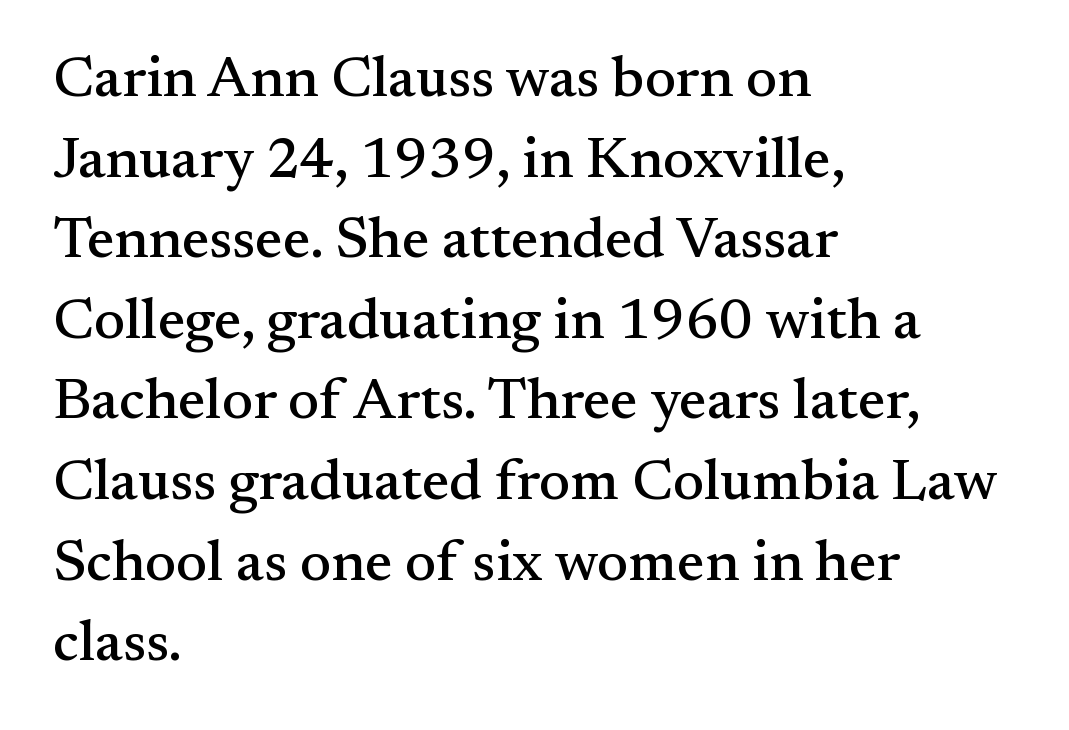
Q: Is the text italic (slanted)? A: No, it is upright.
Q: Is the typeface a serif or a sans-serif typeface? A: Serif.
Q: Is the text underlined? A: No.
Q: How is the paragraph aligned? A: Left-aligned.
Q: Is the spacing between letters normal or unusually wide? A: Normal.
Q: Is the spacing between lines tight, normal or loose? A: Normal.
Q: Width (condensed, normal, or wide)? A: Normal.
Q: Stroke contrast? A: Medium.
Q: x-height? A: Small.
Q: Monospaced? A: No.
